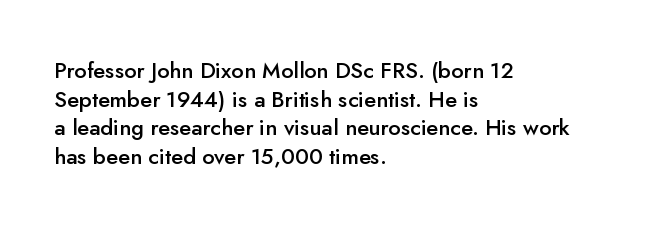
{"italic": "no", "bold": "semi", "underline": "no", "align": "left", "line_spacing": "normal", "line_spacing_ratio": 1.3, "letter_spacing": "normal", "letter_spacing_em": 0.0, "glyph_px": 22}
